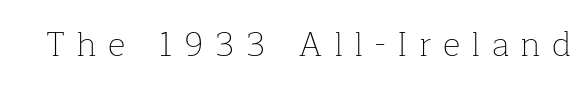
Q: Is the text bold? A: No.
Q: Is the text italic (slanted)? A: No, it is upright.
Q: Is the typeface a serif or a sans-serif typeface? A: Serif.
Q: Is the text underlined? A: No.
Q: Is the spacing between letters normal or unusually wide? A: Unusually wide.
Q: Width (condensed, normal, or wide)? A: Normal.
Q: Stroke contrast? A: Low.
Q: x-height? A: Medium.
Q: Monospaced? A: No.
